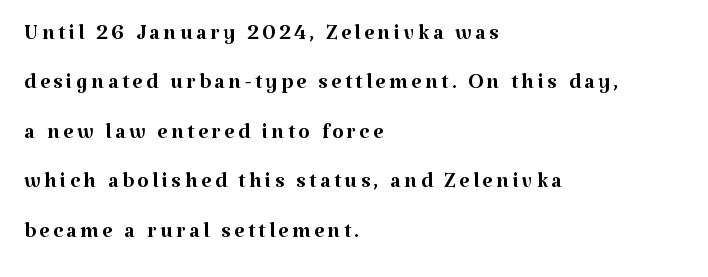
The image shows 30 px regular-weight serif type, upright; set left-aligned, normal line spacing (1.65x), not underlined; medium stroke contrast and a medium x-height.
